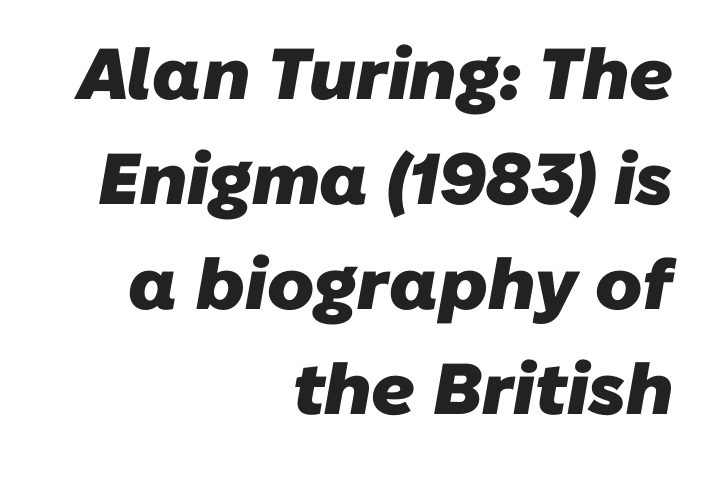
{"serif": "no", "bold": "yes", "weight": "heavy", "width": "normal", "stroke_contrast": "low", "x_height": "medium", "monospaced": "no", "underline": "no", "align": "right", "line_spacing": "normal", "line_spacing_ratio": 1.46, "letter_spacing": "normal", "letter_spacing_em": 0.0, "glyph_px": 72}
